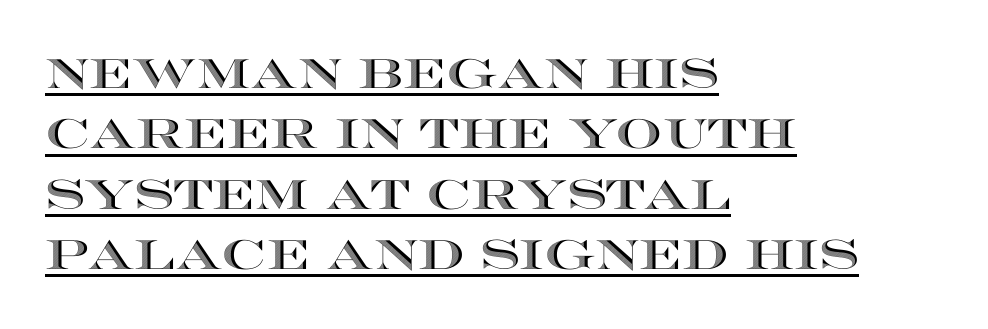
Has an underline been added? It has. Character widths vary here, with narrow letters taking less room than wide ones. Designer's note — italics off, roman on. The designer left line spacing at the default. The horizontal fit of the characters is conventional and even. These lines are set flush left with a ragged right edge.
